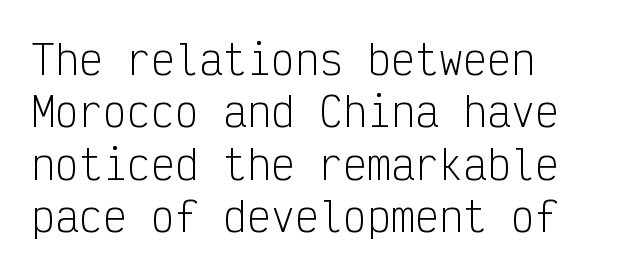
{"serif": "no", "italic": "no", "bold": "no", "weight": "light", "width": "condensed", "stroke_contrast": "low", "x_height": "medium", "monospaced": "yes", "underline": "no", "align": "left", "line_spacing": "normal", "line_spacing_ratio": 1.31, "letter_spacing": "normal", "letter_spacing_em": 0.0, "glyph_px": 40}
